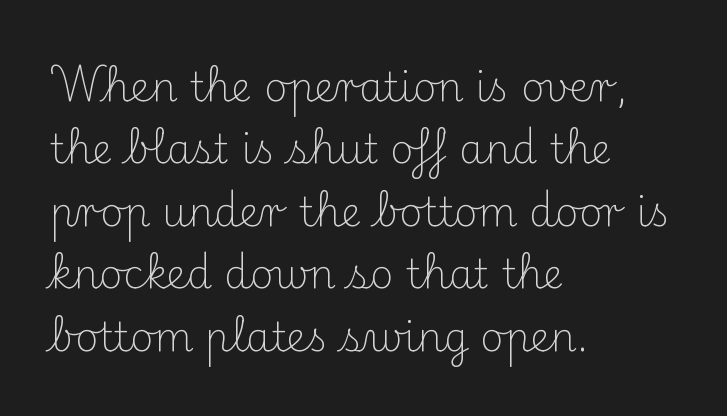
{"serif": "yes", "italic": "no", "bold": "no", "weight": "light", "width": "normal", "stroke_contrast": "medium", "x_height": "small", "monospaced": "no", "underline": "no", "align": "left", "line_spacing": "normal", "line_spacing_ratio": 1.56, "letter_spacing": "normal", "letter_spacing_em": 0.0, "glyph_px": 40}
